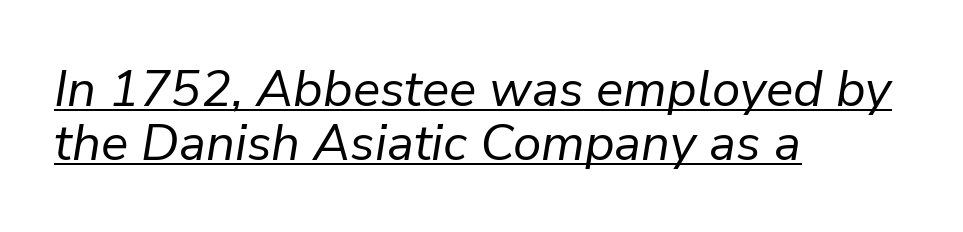
The image shows 51 px regular-weight type, italic (leaning right); set left-aligned, tight line spacing (1.05x), normal letter spacing, underlined; low stroke contrast and a medium x-height.
